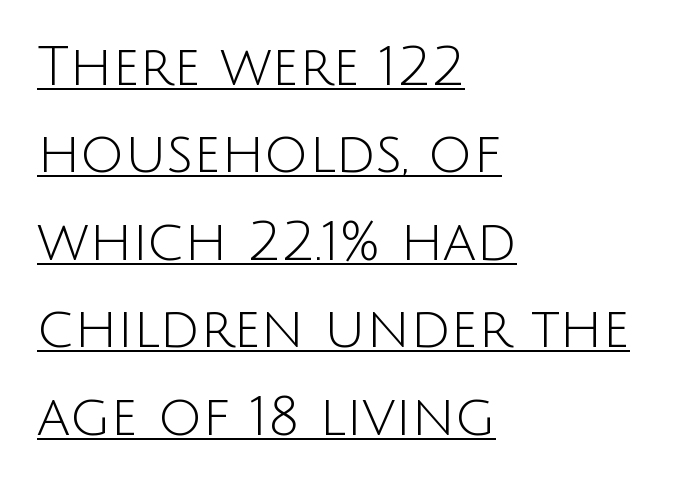
Q: Is the text bold? A: No.
Q: Is the text italic (slanted)? A: No, it is upright.
Q: Is the typeface a serif or a sans-serif typeface? A: Sans-serif.
Q: Is the text underlined? A: Yes.
Q: How is the paragraph aligned? A: Left-aligned.
Q: Is the spacing between letters normal or unusually wide? A: Normal.
Q: Is the spacing between lines tight, normal or loose? A: Normal.
Q: Width (condensed, normal, or wide)? A: Normal.
Q: Stroke contrast? A: Low.
Q: x-height? A: Large.
Q: Monospaced? A: No.
